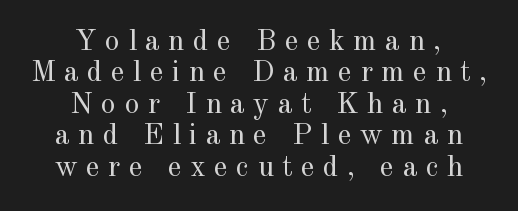
Q: Is the text bold? A: No.
Q: Is the text italic (slanted)? A: No, it is upright.
Q: Is the typeface a serif or a sans-serif typeface? A: Serif.
Q: Is the text underlined? A: No.
Q: How is the paragraph aligned? A: Centered.
Q: Is the spacing between letters normal or unusually wide? A: Unusually wide.
Q: Is the spacing between lines tight, normal or loose? A: Tight.
Q: Width (condensed, normal, or wide)? A: Normal.
Q: x-height? A: Small.
Q: Monospaced? A: No.
